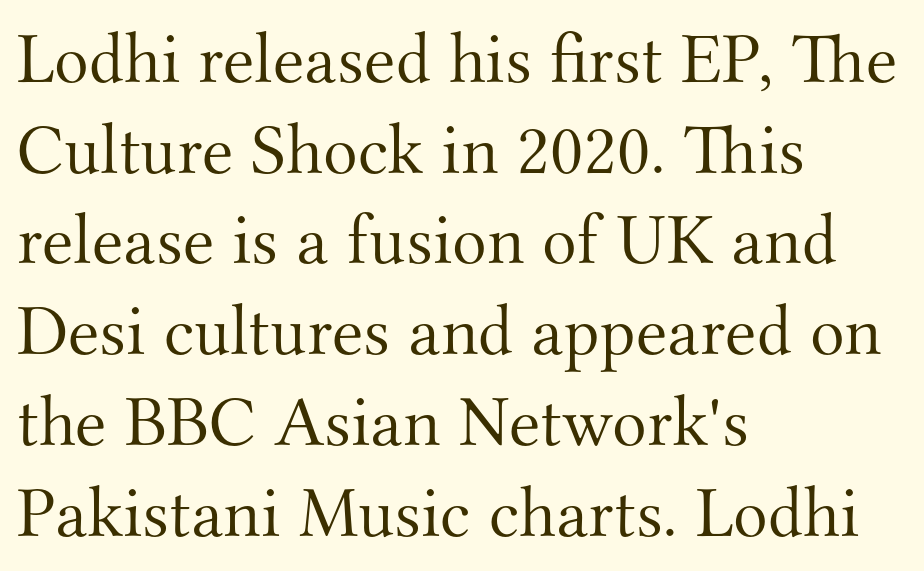
Type style note: has serifs. Unbolded letterforms with no extra heft. No word sits above an underline. Layout note: lines flush left.
